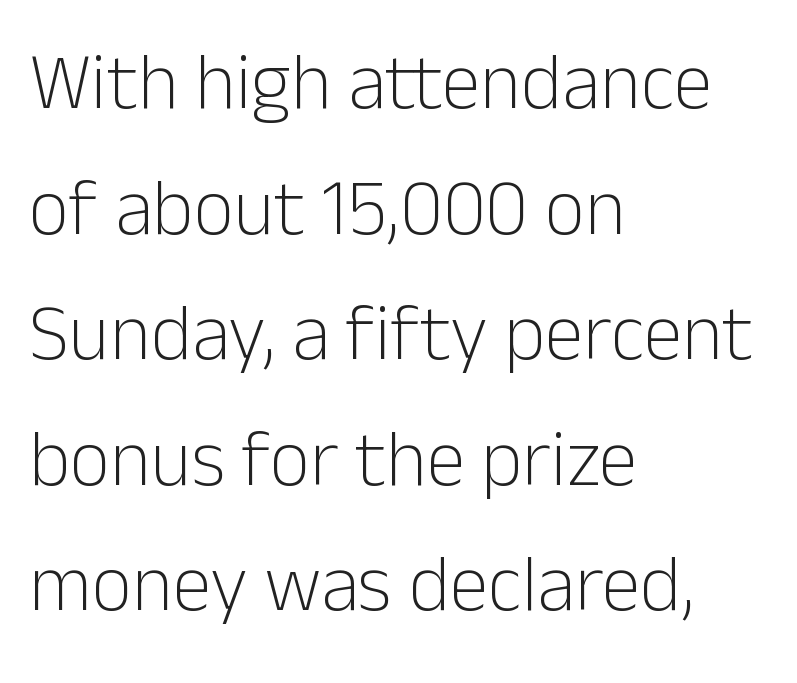
The line texture is even and compact thanks to regular tracking. Each stroke keeps to a modest, everyday thickness or less. The letters stand straight up with perfectly vertical stems. In terms of leading, this rendering sits right in the middle.
